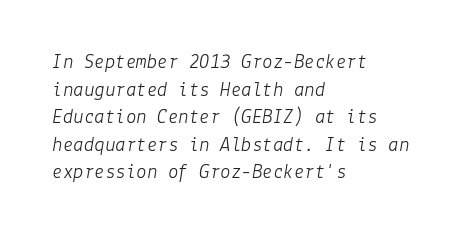
The image shows 21 px text type, italic (leaning right); set left-aligned, normal line spacing (1.31x), normal letter spacing, not underlined.
